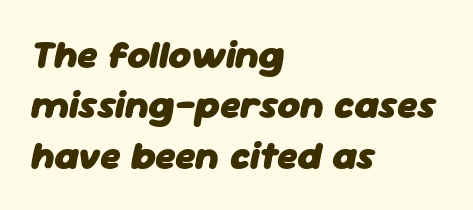
{"italic": "yes", "lean": "right", "slant_degrees": 11, "bold": "yes", "weight": "heavy", "width": "normal", "stroke_contrast": "low", "x_height": "medium", "monospaced": "no", "underline": "no", "align": "left", "line_spacing": "normal", "line_spacing_ratio": 1.29, "letter_spacing": "normal", "letter_spacing_em": 0.0, "glyph_px": 39}
